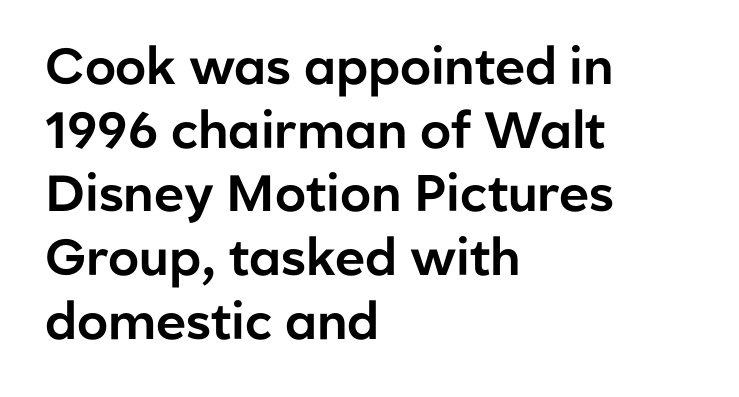
{"serif": "no", "italic": "no", "width": "normal", "stroke_contrast": "low", "x_height": "medium", "monospaced": "no", "underline": "no", "align": "left", "line_spacing": "normal", "line_spacing_ratio": 1.25, "letter_spacing": "normal", "letter_spacing_em": 0.0, "glyph_px": 51}
